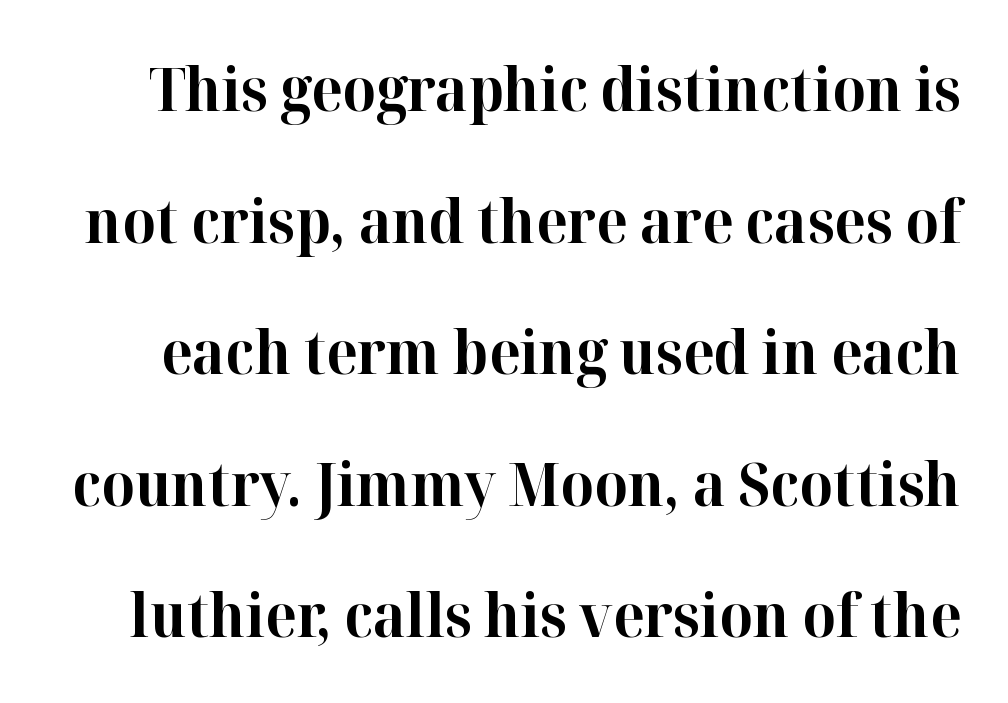
Each row of text sits above clean, open space. The space between consecutive lines is lavish. Is this a fixed-width face? No — the glyphs have proportional, varying widths. The typesetting leans heavy: a genuine bold. Little horizontal feet cap the strokes, marking this as serif type. The type is set solid horizontally, with unmodified tracking.
